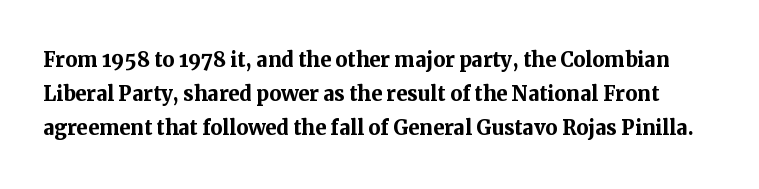
The image shows 27 px bold type, upright; set normal line spacing (1.26x), normal letter spacing, not underlined.
